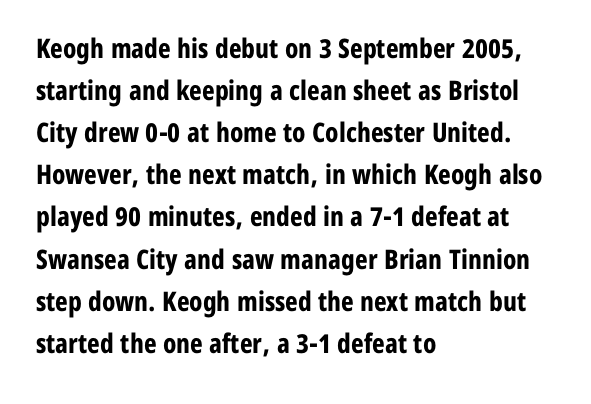
Q: Is the text bold? A: Yes.
Q: Is the text italic (slanted)? A: No, it is upright.
Q: Is the text underlined? A: No.
Q: How is the paragraph aligned? A: Left-aligned.
Q: Is the spacing between letters normal or unusually wide? A: Normal.
Q: Is the spacing between lines tight, normal or loose? A: Normal.
